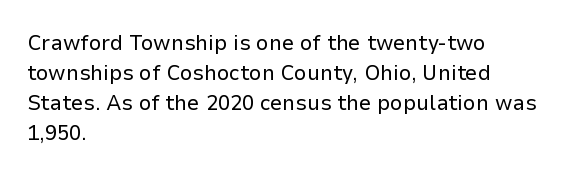
{"italic": "no", "bold": "no", "underline": "no", "align": "left", "line_spacing": "normal", "line_spacing_ratio": 1.36, "letter_spacing": "normal", "letter_spacing_em": 0.0, "glyph_px": 22}
